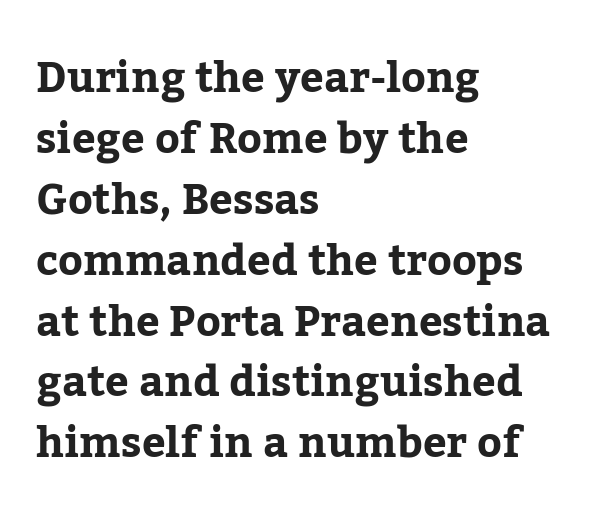
{"serif": "yes", "italic": "no", "width": "normal", "stroke_contrast": "low", "x_height": "medium", "monospaced": "no", "underline": "no", "align": "left", "line_spacing": "normal", "line_spacing_ratio": 1.45, "letter_spacing": "normal", "letter_spacing_em": 0.0, "glyph_px": 42}
